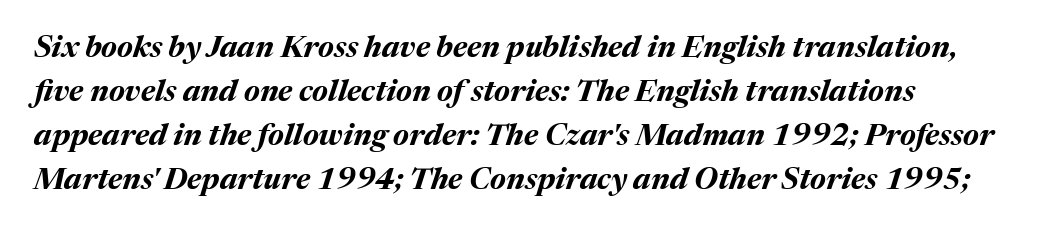
The face used here has a pronounced slope to its letters. Only glyphs here, with clear space below each row. Leading: standard. Does the weight exceed regular? Yes, all the way to bold. Varying glyph widths throughout — classic text-font behaviour.
